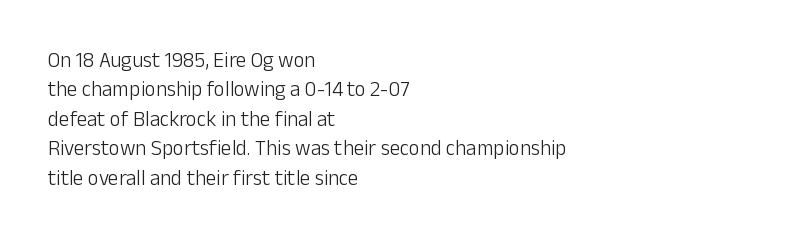
{"italic": "no", "bold": "no", "underline": "no", "align": "left", "line_spacing": "normal", "line_spacing_ratio": 1.4, "letter_spacing": "normal", "letter_spacing_em": 0.0, "glyph_px": 21}
